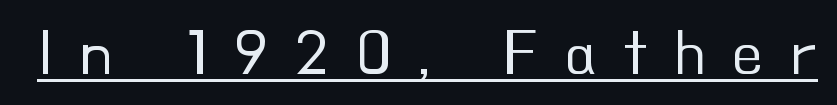
Q: Is the text bold? A: No.
Q: Is the text italic (slanted)? A: No, it is upright.
Q: Is the typeface a serif or a sans-serif typeface? A: Sans-serif.
Q: Is the text underlined? A: Yes.
Q: Is the spacing between letters normal or unusually wide? A: Unusually wide.
Q: Width (condensed, normal, or wide)? A: Normal.
Q: Stroke contrast? A: Low.
Q: x-height? A: Small.
Q: Monospaced? A: No.
